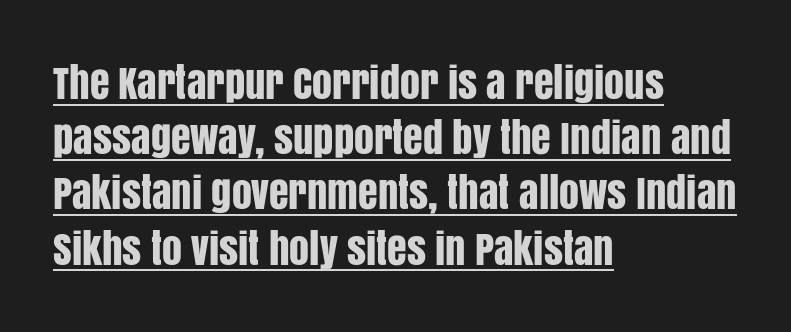
{"serif": "no", "italic": "no", "width": "condensed", "stroke_contrast": "low", "x_height": "large", "monospaced": "no", "underline": "yes", "align": "left", "line_spacing": "normal", "line_spacing_ratio": 1.38, "letter_spacing": "normal", "letter_spacing_em": 0.0, "glyph_px": 40}
